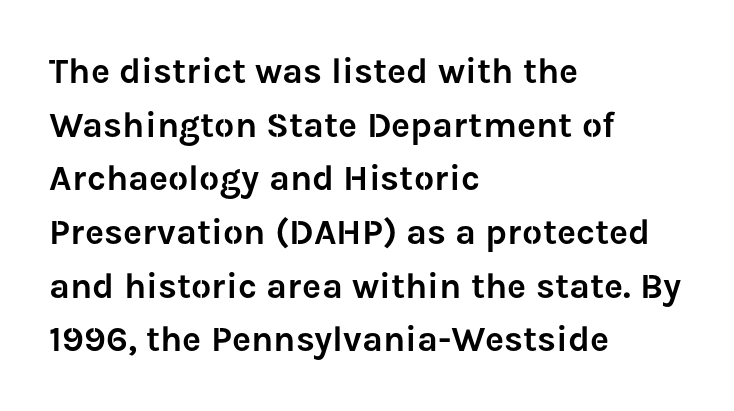
The glyphs are unaccompanied by any horizontal stroke below them. The typography opts for an upright posture over an oblique one. The ragged edge is on the right, which tells us the setting is flush left. The glyphs in this specimen are sans serif. The type is set solid horizontally, with unmodified tracking.
